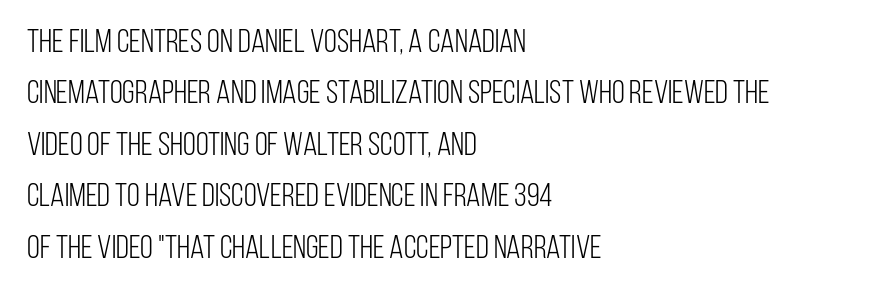
Leading matches the norm, producing a regular column. Looks like regular typesetting: each glyph gets only the width it needs. Observe the absence of serifs on each vertical stroke in this sample. A bare baseline throughout the passage. The letterforms sit shoulder to shoulder at normal distance. The weight tops out at a normal text grade.
